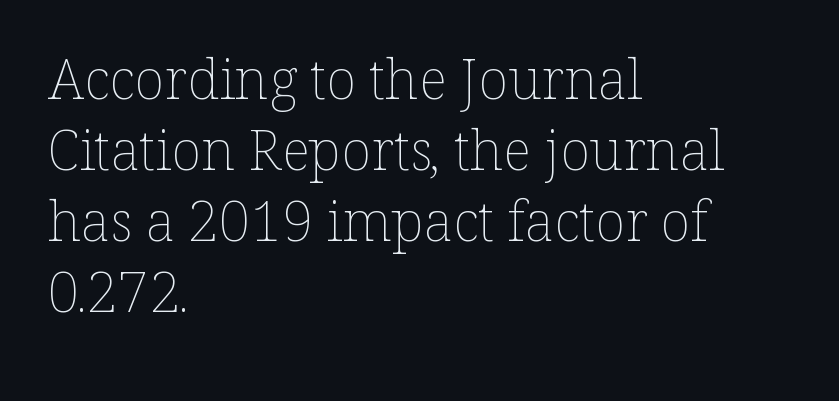
Q: Is the text bold? A: No.
Q: Is the text italic (slanted)? A: No, it is upright.
Q: Is the text underlined? A: No.
Q: How is the paragraph aligned? A: Left-aligned.
Q: Is the spacing between letters normal or unusually wide? A: Normal.
Q: Is the spacing between lines tight, normal or loose? A: Normal.
Q: Width (condensed, normal, or wide)? A: Normal.
Q: Stroke contrast? A: Low.
Q: x-height? A: Medium.
Q: Monospaced? A: No.
